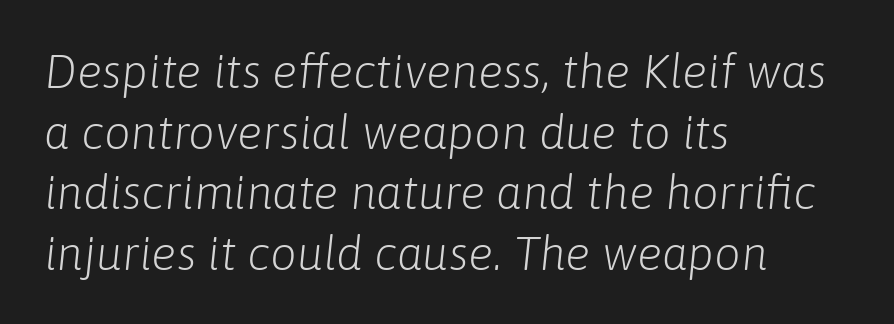
Nobody touched the tracking dial on this one. Each row of text sits above clean, open space. The line-height multiplier appears to be the usual default. The face used here is proportionally spaced, like ordinary book or web type.
